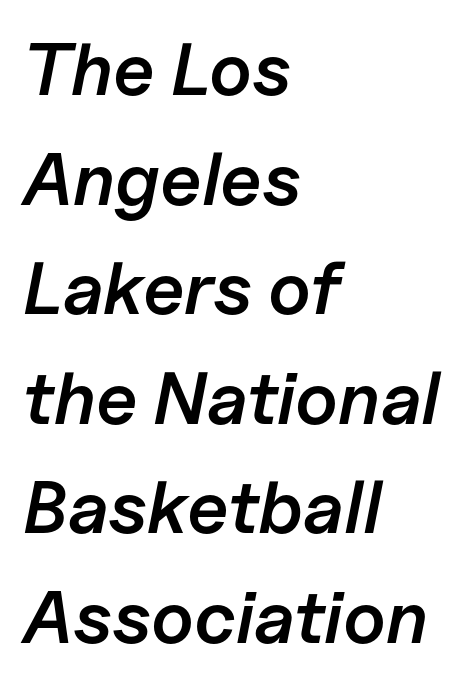
Underlining? Definitely not there. Looks like regular typesetting: each glyph gets only the width it needs. Rendered with sloped, italic letterforms. The strokes are fattened partway — semibold, not bold. The lines are quadded left.
